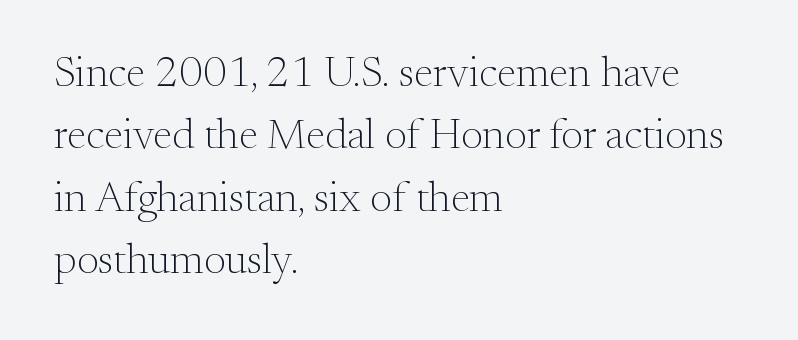
{"serif": "yes", "italic": "no", "bold": "no", "weight": "light", "width": "normal", "stroke_contrast": "medium", "x_height": "small", "monospaced": "no", "underline": "no", "align": "left", "line_spacing": "normal", "line_spacing_ratio": 1.45, "letter_spacing": "normal", "letter_spacing_em": 0.0, "glyph_px": 43}
